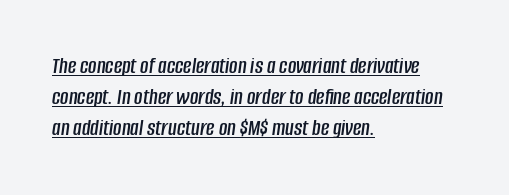
Designer's note — italics engaged. Descenders here cross a horizontal rule under the line. These lines are set flush left with a ragged right edge. Students, note that the glyphs here touch the page at normal intervals.
